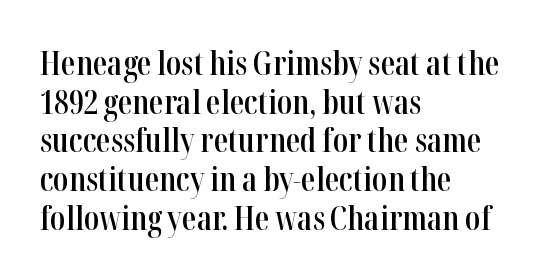
The image shows 32 px semibold, condensed serif type, upright; set left-aligned, line spacing 1.21x, normal letter spacing, not underlined; high stroke contrast and a medium x-height.
